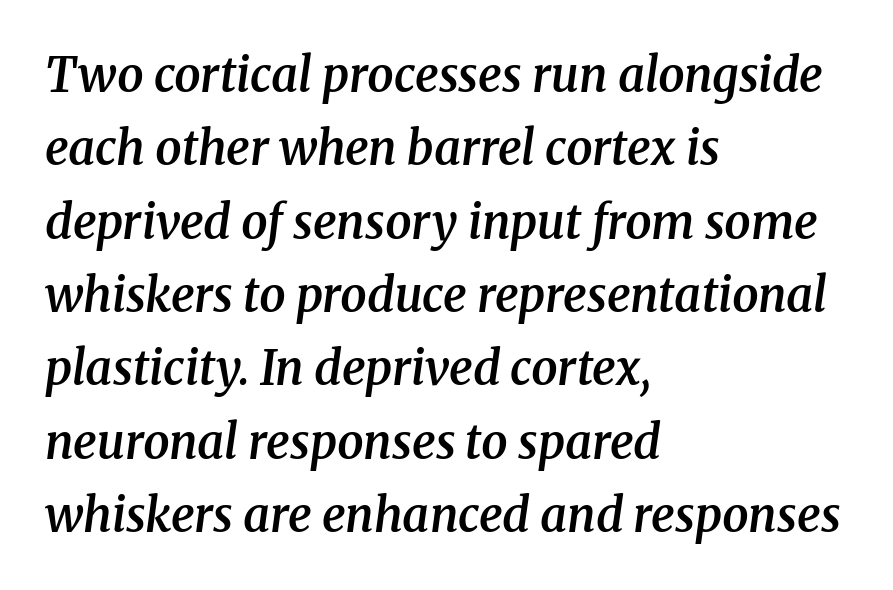
Is this a fixed-width face? No — the glyphs have proportional, varying widths. The passage shown is typeset with a serif family. In terms of weight, the rendering is demibold, just under bold. What's the leading like? Ordinary, nothing unusual. The foot of each line stays bare and open. Compared with typical body copy, the letter spacing here is the same.
